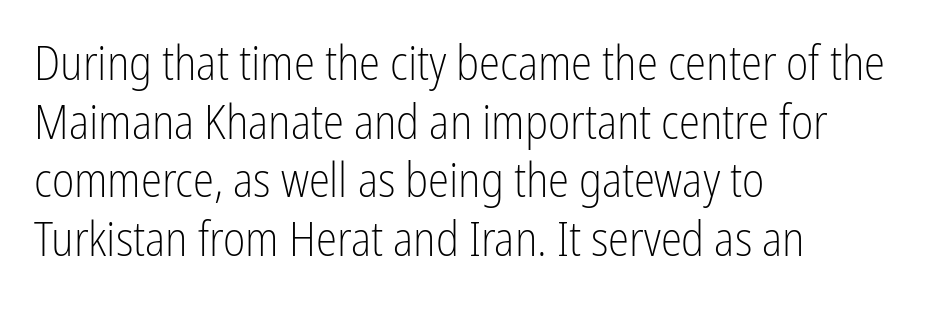
Line starts are locked; line ends wander. No extra ink here — the face is not bold. Posture: upright roman. This sample has the flowing, uneven cadence of proportional lettering. Any mark beneath the type? The region is blank.
